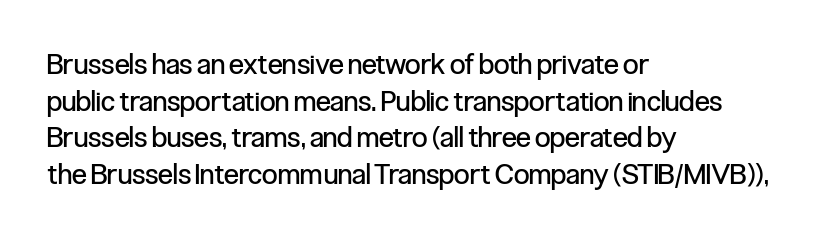
All the whitespace from short lines collects on the right. You can tell from the bare stems that sans-serif type was used. Do the characters align in a grid? No, the font is proportional. Nothing heavy about these letters — not bold at all. Descenders hang freely into open space. In terms of leading, this rendering sits right in the middle.
